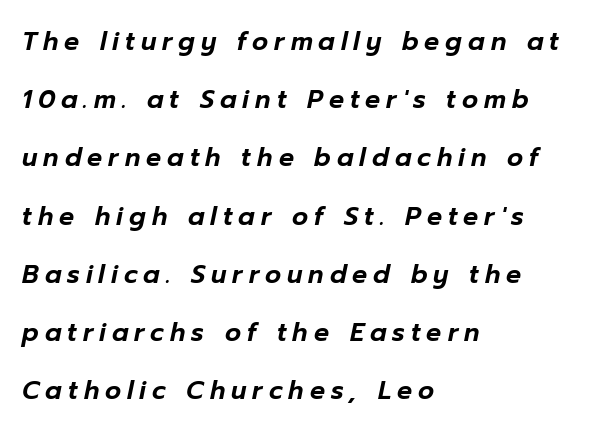
These lines were composed using italics. Letter spacing: wide. This block would shrink considerably if given ordinary leading; it's expanded now. No word sits above an underline. The text block is weighted toward the left margin, trailing off unevenly rightward.
